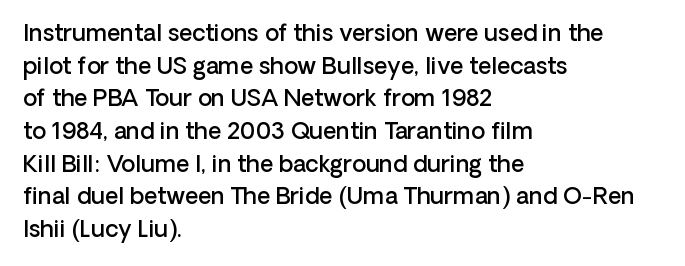
{"italic": "no", "bold": "semi", "underline": "no", "align": "left", "line_spacing": "normal", "line_spacing_ratio": 1.42, "letter_spacing": "normal", "letter_spacing_em": 0.0, "glyph_px": 23}
